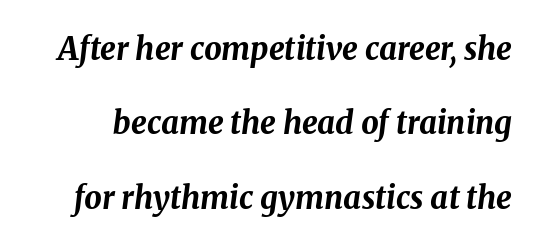
The image shows 31 px bold type, italic (leaning right); set loose line spacing (2.4x), normal letter spacing, not underlined; medium stroke contrast and a medium x-height.
